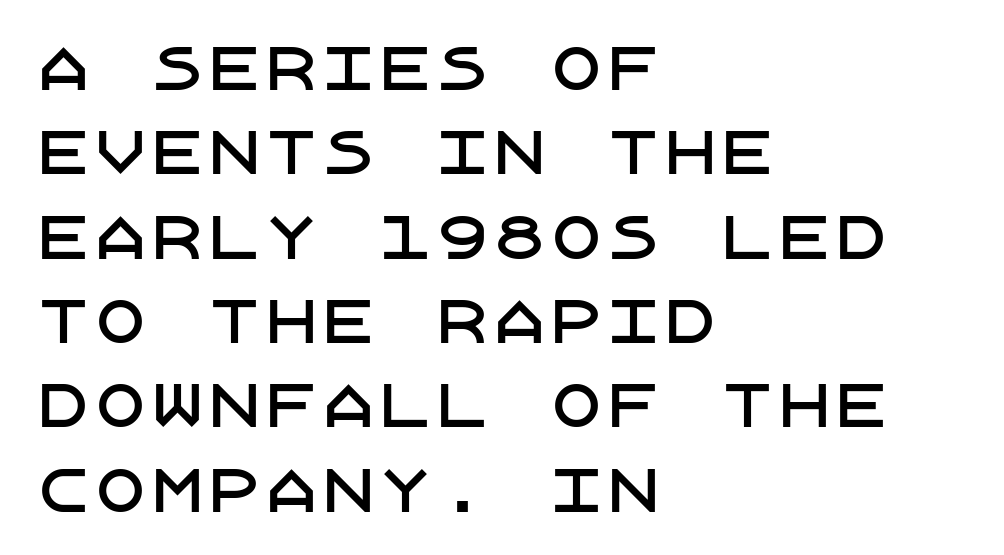
{"serif": "no", "italic": "no", "width": "normal", "stroke_contrast": "low", "x_height": "large", "underline": "no", "align": "left", "line_spacing": "normal", "line_spacing_ratio": 1.48, "letter_spacing": "normal", "letter_spacing_em": 0.0, "glyph_px": 57}
